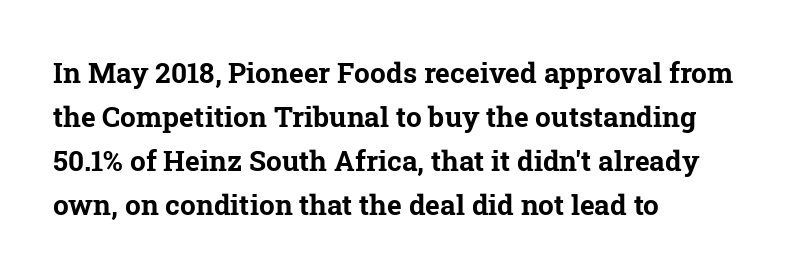
{"serif": "yes", "bold": "yes", "weight": "bold", "width": "normal", "stroke_contrast": "low", "x_height": "medium", "monospaced": "no", "underline": "no", "align": "left", "line_spacing": "normal", "line_spacing_ratio": 1.57, "letter_spacing": "normal", "letter_spacing_em": 0.0, "glyph_px": 28}
